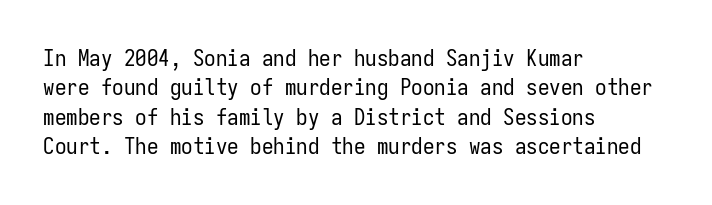
It's the straight-up-and-down kind of type. The face used here is rendered with its standard letterfit. The setting favours the left margin, as ordinary paragraphs usually do. This is not heavy type; no bold has been used. Interline gaps are of average width in this sample.
